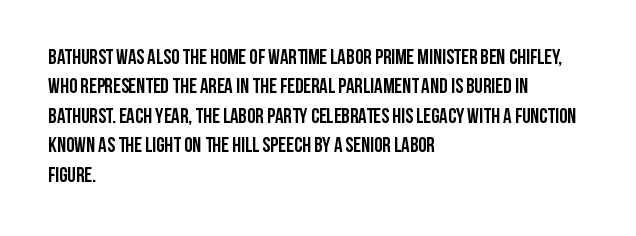
The image shows 21 px bold type, upright; set left-aligned, normal line spacing (1.4x), normal letter spacing, not underlined.
